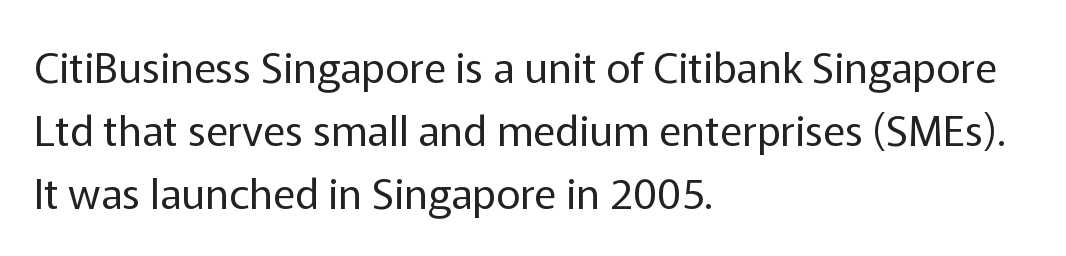
The image shows 42 px regular-weight sans-serif type, upright; set left-aligned, normal line spacing (1.5x), normal letter spacing, not underlined; low stroke contrast and a medium x-height.
